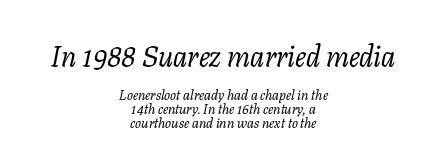
Reading down the column, the eye jumps only a short way to each next line. Descenders hang freely into open space. No extra tracking has been applied to these lines. The first block has been scaled up relative to the second. This sample has the flowing, uneven cadence of proportional lettering.
